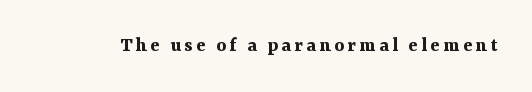
Pretty heavy lettering here — definitely bold. The passage shown is not underscored anywhere. Do the letters lean? They stand straight.
